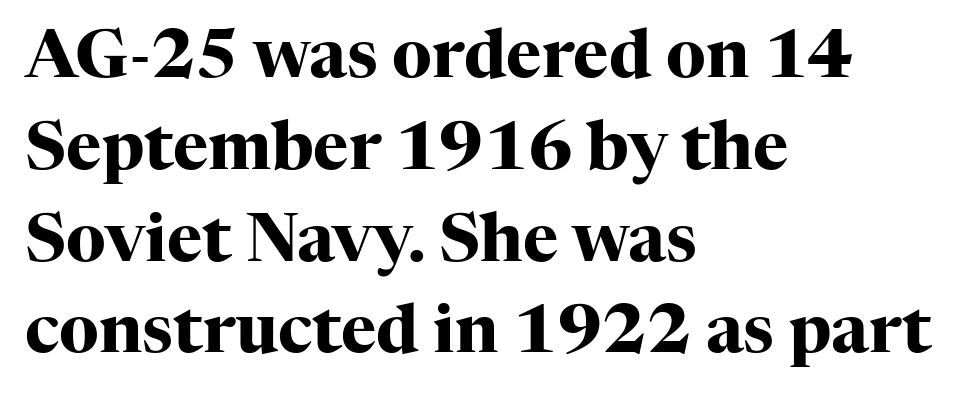
Q: Is the text bold? A: Yes.
Q: Is the text italic (slanted)? A: No, it is upright.
Q: Is the typeface a serif or a sans-serif typeface? A: Serif.
Q: Is the text underlined? A: No.
Q: How is the paragraph aligned? A: Left-aligned.
Q: Is the spacing between letters normal or unusually wide? A: Normal.
Q: Is the spacing between lines tight, normal or loose? A: Normal.
Q: Width (condensed, normal, or wide)? A: Normal.
Q: Stroke contrast? A: High.
Q: x-height? A: Medium.
Q: Monospaced? A: No.
